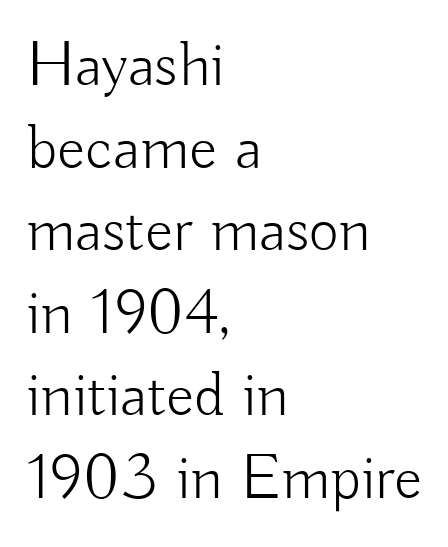
Q: Is the text bold? A: No.
Q: Is the text italic (slanted)? A: No, it is upright.
Q: Is the typeface a serif or a sans-serif typeface? A: Sans-serif.
Q: Is the text underlined? A: No.
Q: How is the paragraph aligned? A: Left-aligned.
Q: Is the spacing between letters normal or unusually wide? A: Normal.
Q: Is the spacing between lines tight, normal or loose? A: Normal.
Q: Width (condensed, normal, or wide)? A: Normal.
Q: Stroke contrast? A: Low.
Q: x-height? A: Small.
Q: Monospaced? A: No.
